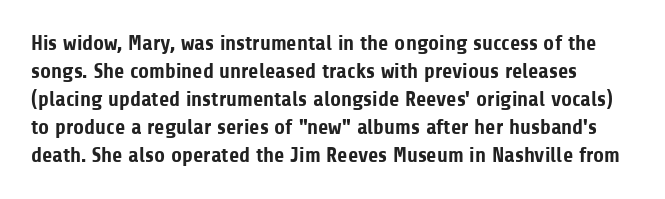
{"italic": "no", "bold": "yes", "underline": "no", "line_spacing": "normal", "line_spacing_ratio": 1.33, "letter_spacing": "normal", "letter_spacing_em": 0.0, "glyph_px": 21}
